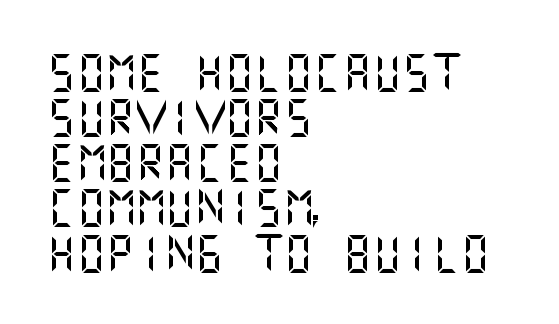
The image shows 37 px sans-serif type, upright; set left-aligned, line spacing 1.22x, normal letter spacing, not underlined; medium stroke contrast and a large x-height.
